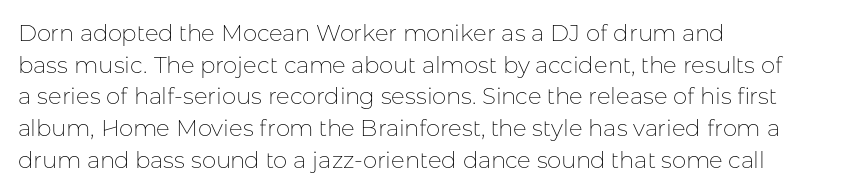
The image shows 23 px text type, upright; set left-aligned, normal line spacing (1.38x), normal letter spacing, not underlined.
